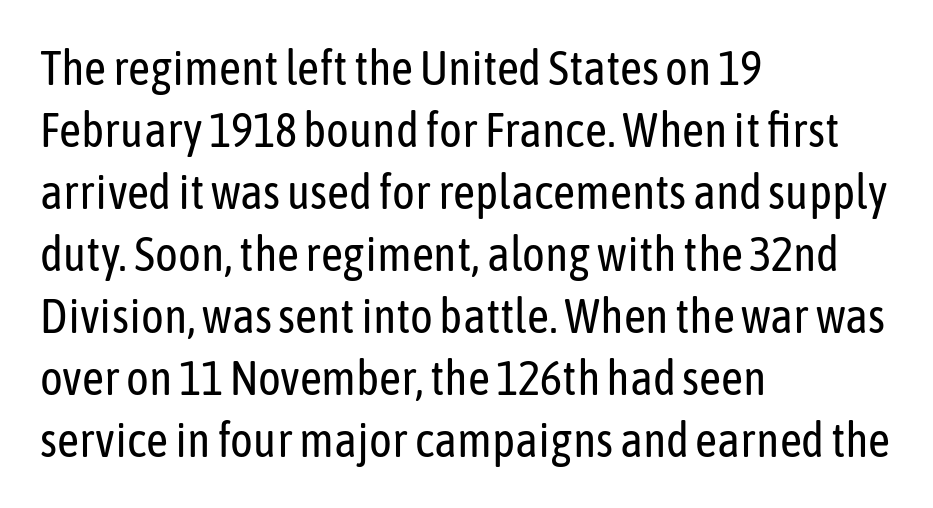
{"serif": "no", "italic": "no", "bold": "no", "weight": "regular", "width": "condensed", "stroke_contrast": "low", "x_height": "medium", "monospaced": "no", "underline": "no", "align": "left", "line_spacing": "normal", "line_spacing_ratio": 1.29, "letter_spacing": "normal", "letter_spacing_em": 0.0, "glyph_px": 48}
